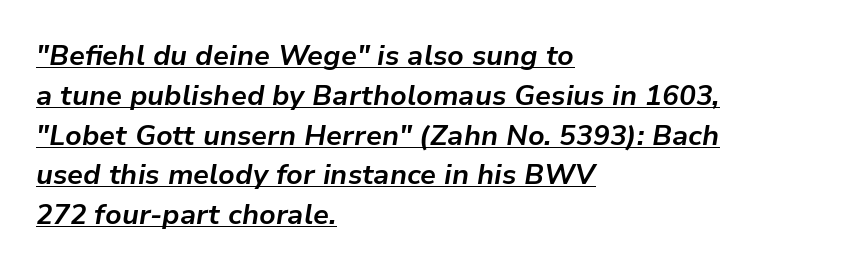
{"italic": "yes", "lean": "right", "slant_degrees": 9, "bold": "yes", "weight": "bold", "width": "normal", "stroke_contrast": "low", "x_height": "medium", "monospaced": "no", "underline": "yes", "align": "left", "line_spacing": "normal", "line_spacing_ratio": 1.42, "letter_spacing": "normal", "letter_spacing_em": 0.0, "glyph_px": 28}
